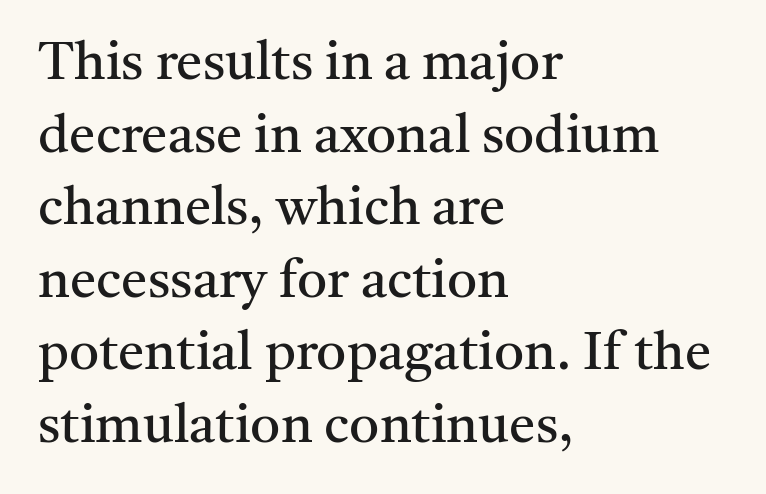
The image shows 53 px regular-weight serif type, upright; set left-aligned, normal line spacing (1.37x), normal letter spacing, not underlined; medium stroke contrast and a medium x-height.
